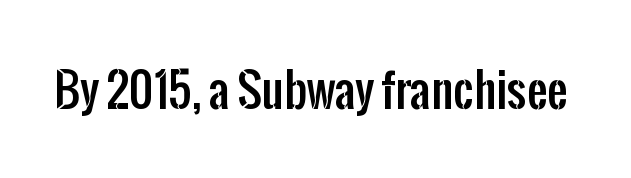
Q: Is the text italic (slanted)? A: No, it is upright.
Q: Is the typeface a serif or a sans-serif typeface? A: Sans-serif.
Q: Is the text underlined? A: No.
Q: Is the spacing between letters normal or unusually wide? A: Normal.
Q: Width (condensed, normal, or wide)? A: Condensed.
Q: Stroke contrast? A: Low.
Q: x-height? A: Medium.
Q: Monospaced? A: No.
